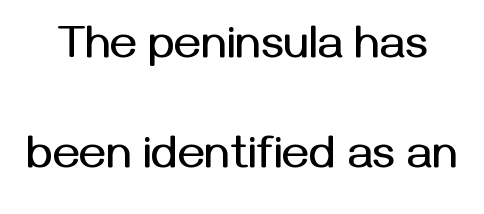
Q: Is the text italic (slanted)? A: No, it is upright.
Q: Is the typeface a serif or a sans-serif typeface? A: Sans-serif.
Q: Is the text underlined? A: No.
Q: Is the spacing between letters normal or unusually wide? A: Normal.
Q: Is the spacing between lines tight, normal or loose? A: Loose.
Q: Width (condensed, normal, or wide)? A: Normal.
Q: Stroke contrast? A: Medium.
Q: x-height? A: Medium.
Q: Monospaced? A: No.
